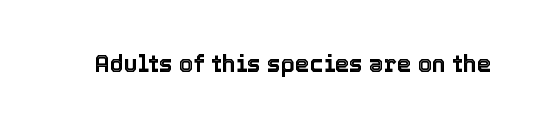
The image shows 23 px text type, upright; set normal letter spacing, not underlined.
